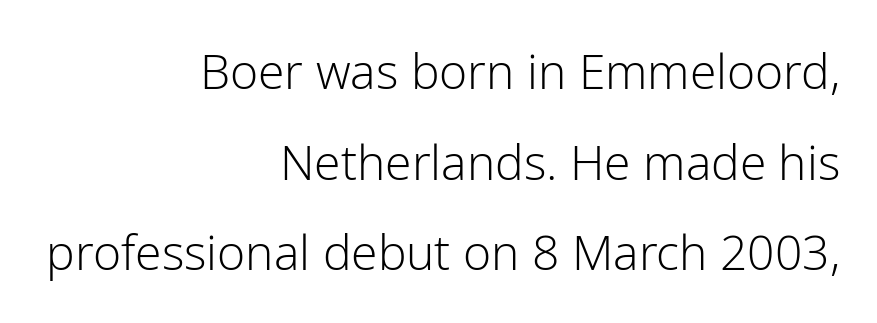
The image shows 48 px light sans-serif type, upright; set right-aligned, line spacing 1.89x, normal letter spacing, not underlined; low stroke contrast and a medium x-height.
